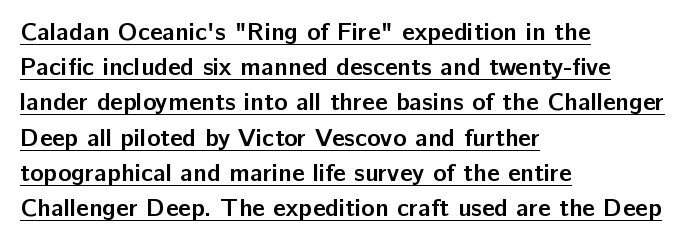
The image shows 25 px bold type, upright; set left-aligned, normal line spacing (1.41x), normal letter spacing, underlined.
